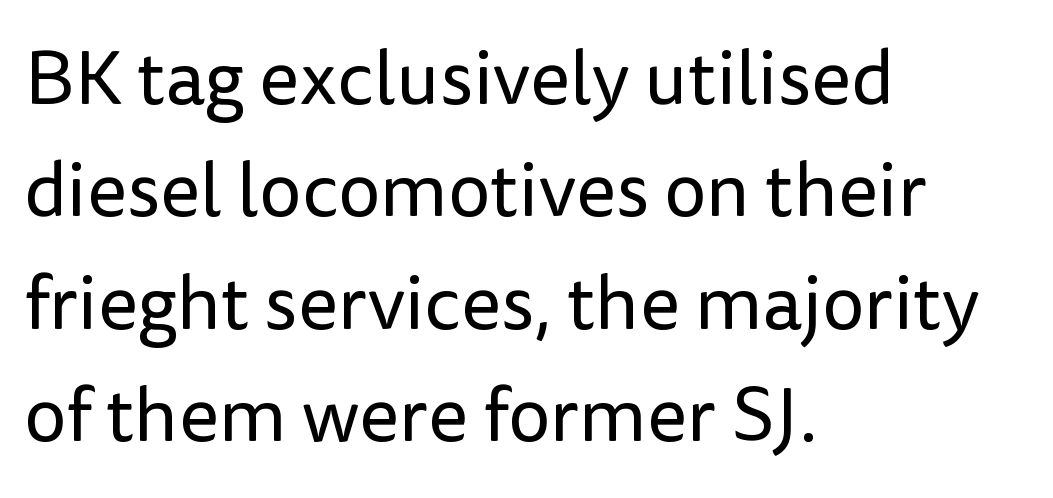
{"serif": "no", "italic": "no", "bold": "no", "weight": "regular", "width": "normal", "stroke_contrast": "low", "x_height": "medium", "monospaced": "no", "underline": "no", "align": "left", "line_spacing": "normal", "line_spacing_ratio": 1.48, "letter_spacing": "normal", "letter_spacing_em": 0.0, "glyph_px": 76}
